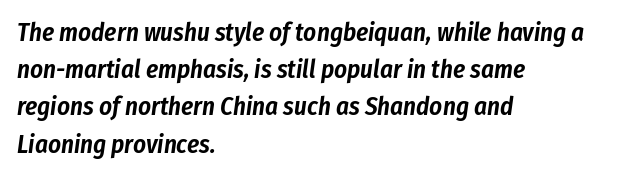
{"italic": "yes", "lean": "right", "slant_degrees": 8, "underline": "no", "align": "left", "line_spacing": "normal", "line_spacing_ratio": 1.49, "letter_spacing": "normal", "letter_spacing_em": 0.0, "glyph_px": 25}
